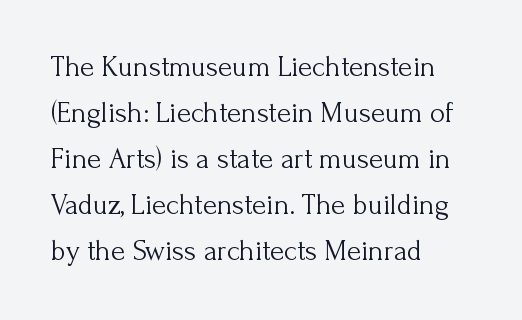
A bare baseline throughout the passage. Serif or sans? Serif — the stroke terminals have little feet. Style check: upright. Short and long lines alike share a common starting point at left. Heft: none added — not bold.
